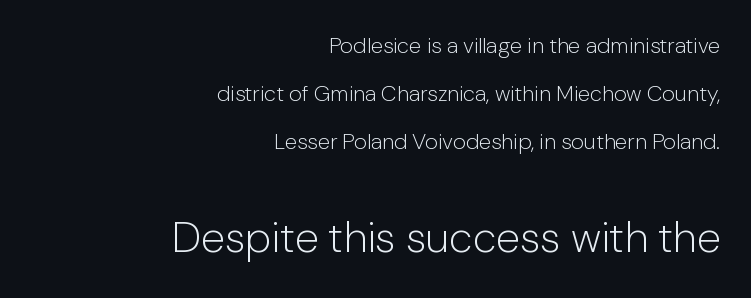
{"serif": "no", "italic": "no", "bold": "no", "weight": "light", "width": "normal", "stroke_contrast": "low", "x_height": "medium", "monospaced": "no", "underline": "no", "align": "right", "line_spacing": "loose", "line_spacing_ratio": 2.18, "letter_spacing": "normal", "letter_spacing_em": 0.0, "larger_block": "second", "size_ratio": 1.95, "glyph_px": 43}
